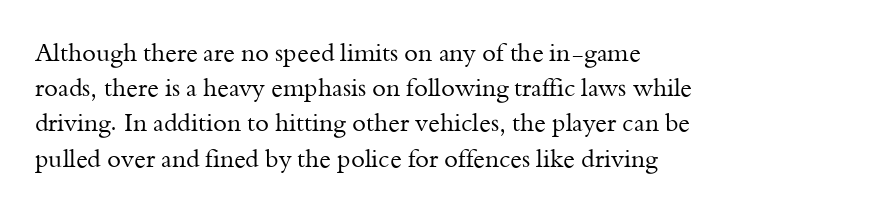
The image shows 25 px text type, upright; set left-aligned, normal line spacing (1.41x), normal letter spacing, not underlined.
